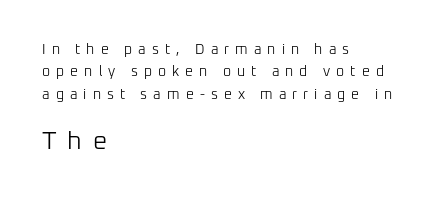
The gap between lines stays unmarked. Notice how the stems are strictly vertical — no italics here. Compared with typical body copy, the letter spacing here is much looser. Weight: in the light-to-regular range. Leading matches the norm, producing a regular column. The lower block of text is set noticeably larger than the block above it.
